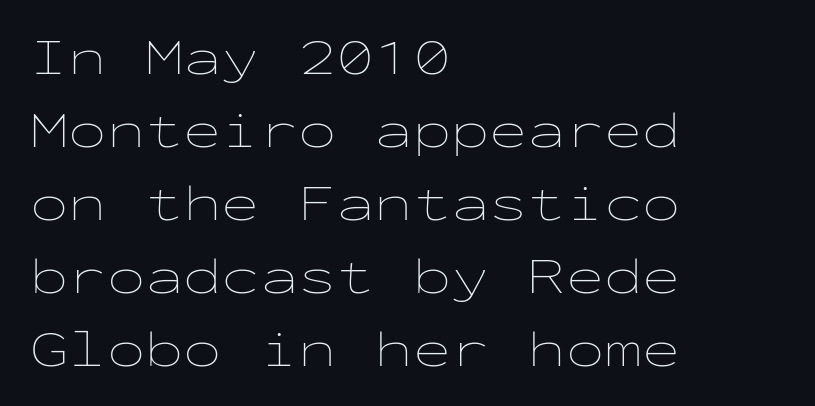
Weight: regular or lighter. The specimen reads as upright at a glance. Summary of vertical rhythm: regular, with standard interline spacing. Is this a fixed-width face? Yes — each glyph sits in an identical cell. The lines in this sample share a left origin and differ only in where they stop. The line texture is even and compact thanks to regular tracking.
